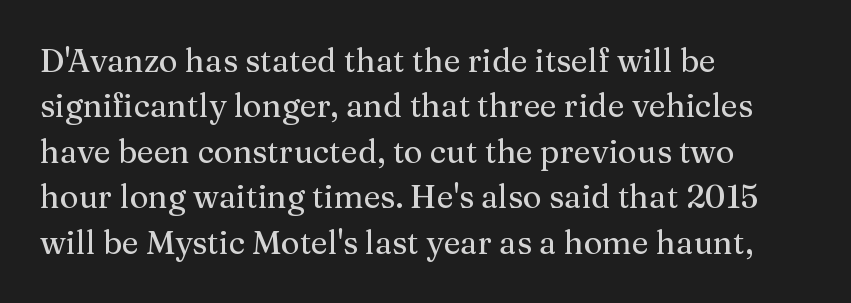
{"serif": "yes", "italic": "no", "width": "normal", "stroke_contrast": "medium", "x_height": "medium", "monospaced": "no", "underline": "no", "align": "left", "line_spacing": "normal", "line_spacing_ratio": 1.42, "letter_spacing": "normal", "letter_spacing_em": 0.0, "glyph_px": 32}
